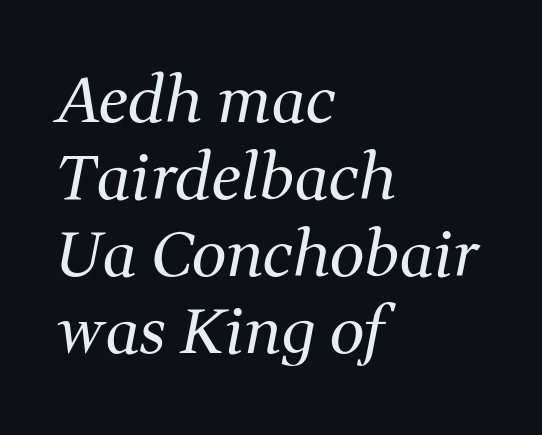
The image shows 62 px regular-weight serif type, italic (leaning right); set left-aligned, line spacing 1.24x, normal letter spacing, not underlined; medium stroke contrast and a medium x-height.
